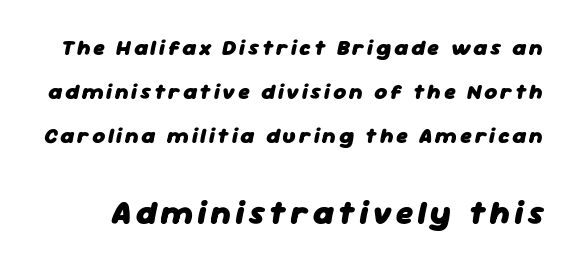
Has an underline been added? It has not. Two sizes are in play, and the larger belongs to the second block. Every character sits at an angle, as italics do. The passage shown is typed in a proportional face where columns would drift.
